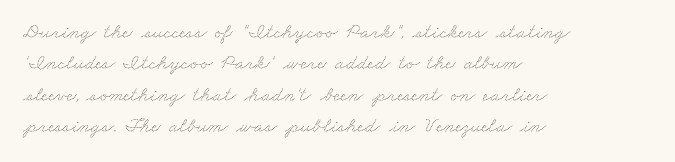
The image shows 21 px text type; set left-aligned, normal line spacing (1.49x), normal letter spacing, not underlined.
